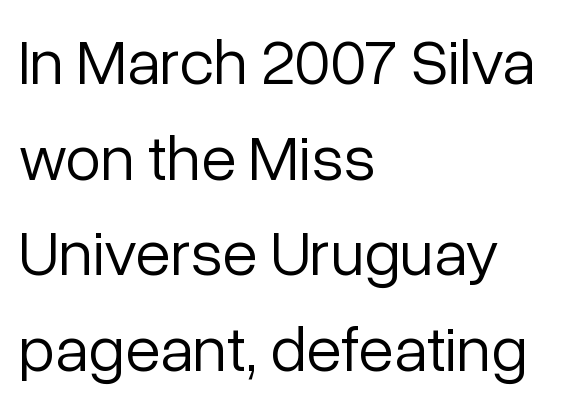
The image shows 65 px light sans-serif type, upright; set left-aligned, normal line spacing (1.47x), normal letter spacing, not underlined; low stroke contrast and a medium x-height.
